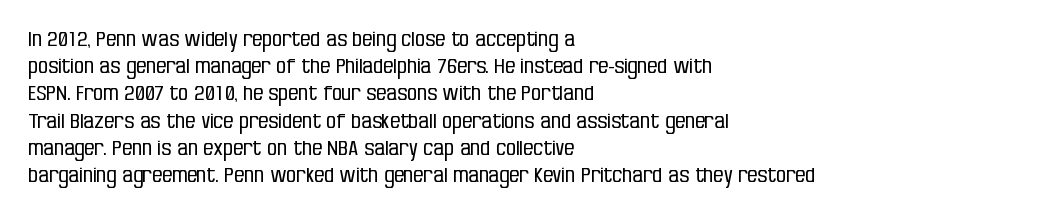
{"italic": "no", "bold": "no", "underline": "no", "align": "left", "line_spacing": "normal", "line_spacing_ratio": 1.36, "letter_spacing": "normal", "letter_spacing_em": 0.0, "glyph_px": 20}
